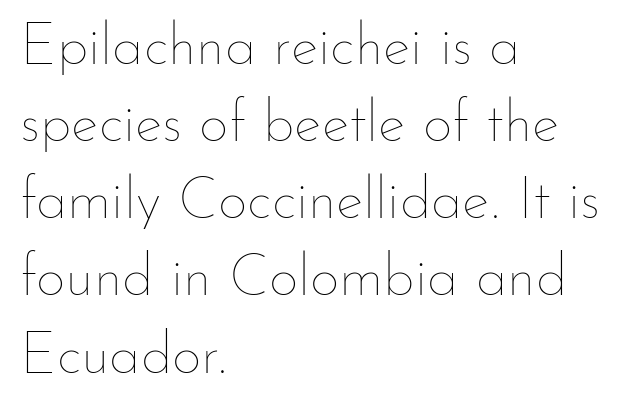
Q: Is the text bold? A: No.
Q: Is the text italic (slanted)? A: No, it is upright.
Q: Is the text underlined? A: No.
Q: How is the paragraph aligned? A: Left-aligned.
Q: Is the spacing between letters normal or unusually wide? A: Normal.
Q: Is the spacing between lines tight, normal or loose? A: Normal.
Q: Width (condensed, normal, or wide)? A: Normal.
Q: Stroke contrast? A: Low.
Q: x-height? A: Small.
Q: Monospaced? A: No.
